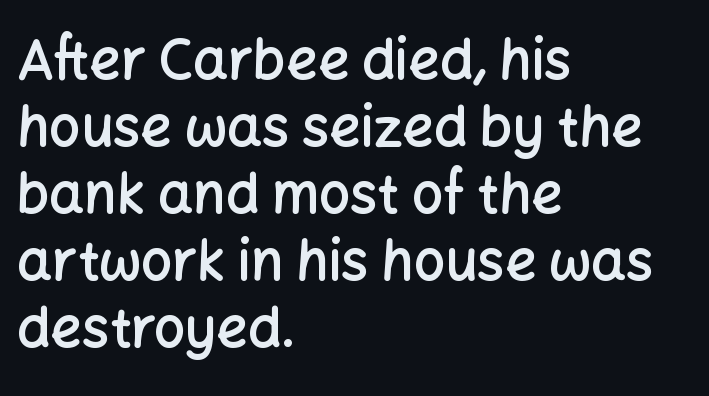
The image shows 55 px semibold sans-serif type, upright; set left-aligned, line spacing 1.22x, normal letter spacing, not underlined; low stroke contrast and a medium x-height.
